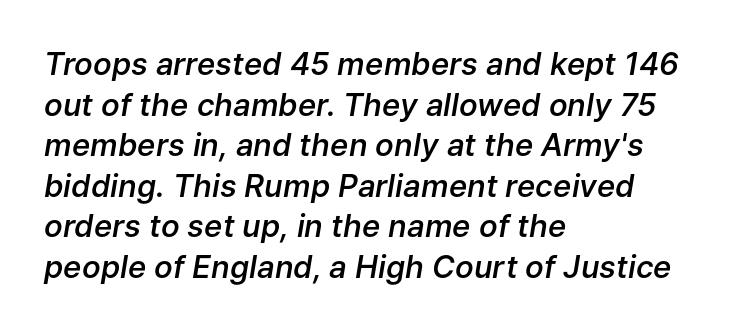
The glyphs look as if they've been sheared to an angle. Here the designer chose a conventional face with non-uniform glyph widths. Descender tails drop into unmarked territory. The passage is arranged the way most books set body copy — flush left.
